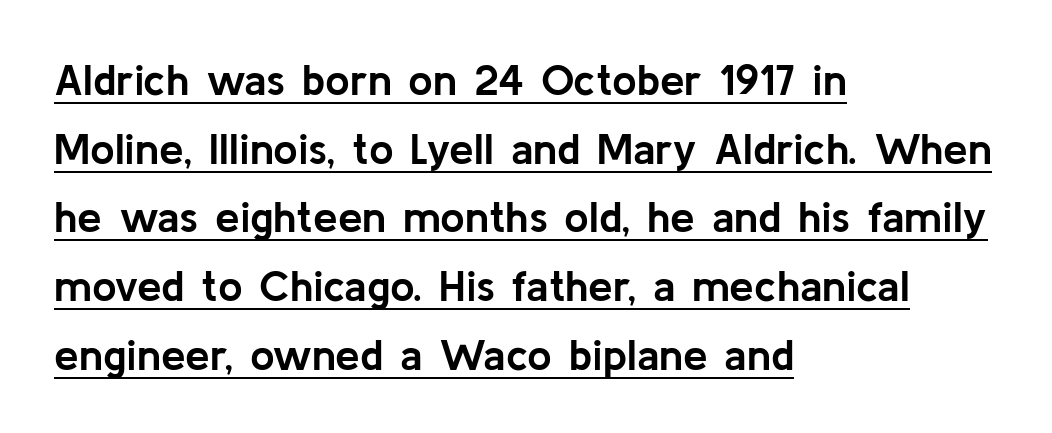
{"serif": "no", "italic": "no", "bold": "yes", "weight": "semibold", "width": "normal", "stroke_contrast": "low", "x_height": "medium", "monospaced": "no", "underline": "yes", "align": "left", "line_spacing": "normal", "line_spacing_ratio": 1.56, "letter_spacing": "normal", "letter_spacing_em": 0.0, "glyph_px": 44}
